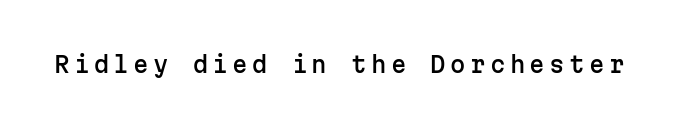
Q: Is the text italic (slanted)? A: No, it is upright.
Q: Is the text underlined? A: No.
Q: Is the spacing between letters normal or unusually wide? A: Unusually wide.
